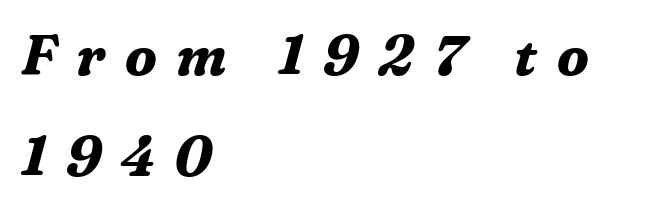
The image shows 55 px bold serif type, italic (leaning right); set left-aligned, line spacing 1.83x, unusually wide letter spacing (+0.36 em), not underlined; medium stroke contrast and a medium x-height.
